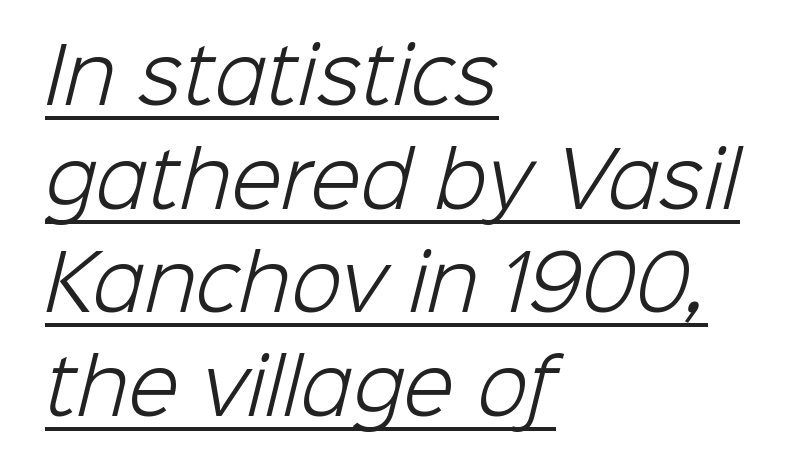
Q: Is the text bold? A: No.
Q: Is the typeface a serif or a sans-serif typeface? A: Sans-serif.
Q: Is the text underlined? A: Yes.
Q: How is the paragraph aligned? A: Left-aligned.
Q: Is the spacing between letters normal or unusually wide? A: Normal.
Q: Is the spacing between lines tight, normal or loose? A: Normal.
Q: Width (condensed, normal, or wide)? A: Normal.
Q: Stroke contrast? A: Low.
Q: x-height? A: Medium.
Q: Monospaced? A: No.
